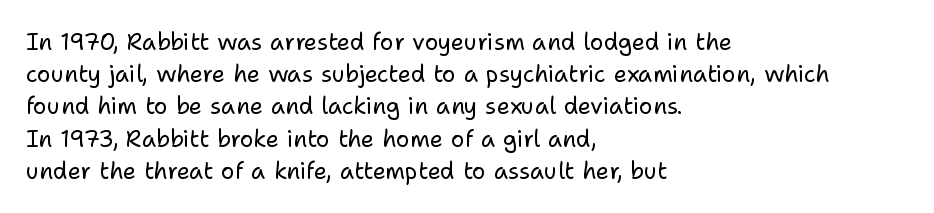
The image shows 23 px text type, upright; set left-aligned, normal line spacing (1.4x), normal letter spacing, not underlined.
